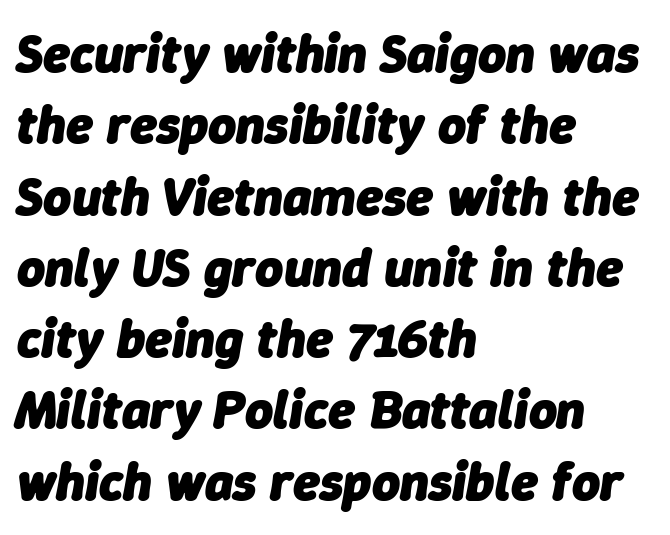
Heft: maximum for text — a bold. In CSS terms this would be text-align: left. What's the leading like? Ordinary, nothing unusual. The lettering tilts uniformly, giving the passage an italic look.
